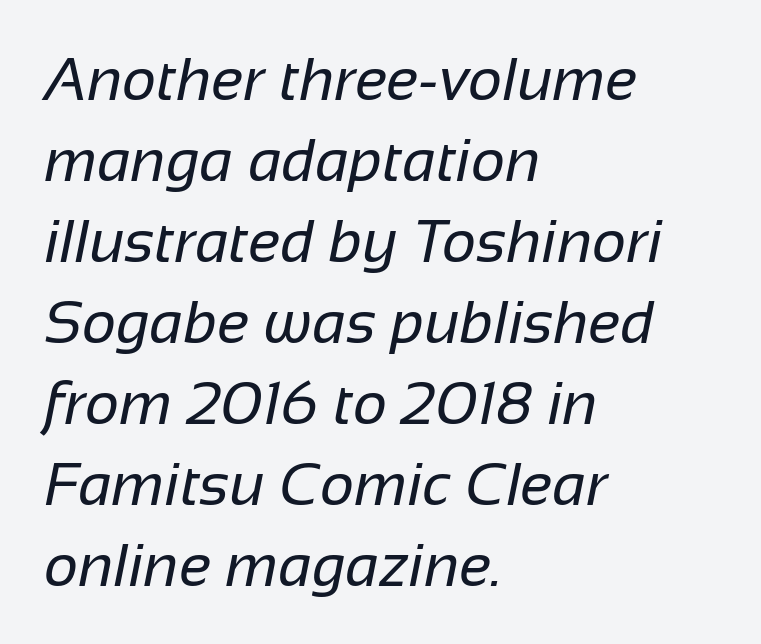
The rendering uses a moderate line-height, typical for paragraphs. The rendering uses natural spacing where letterforms have individual widths. What stands out about the letter spacing? Nothing — it is the standard amount. Examine the stroke ends and you'll find no serifs. Stroke mass is kept to a normal reading level or below.
